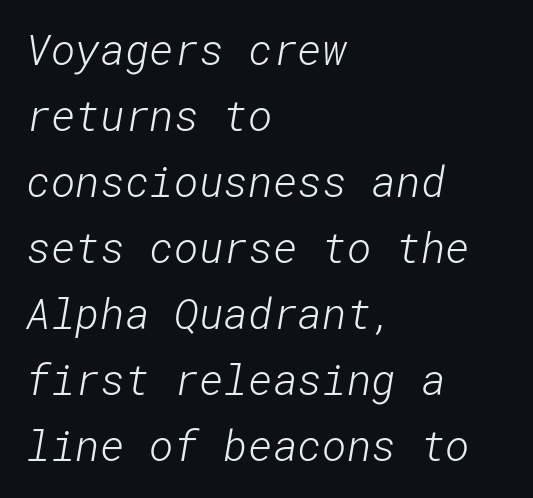
The image shows 42 px light sans-serif type; set left-aligned, normal line spacing (1.57x), normal letter spacing, not underlined; low stroke contrast and a medium x-height.
